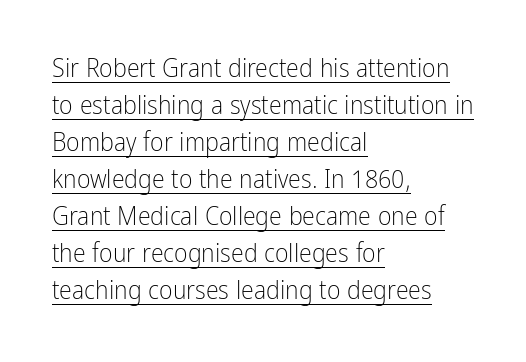
{"italic": "no", "bold": "no", "underline": "yes", "align": "left", "line_spacing": "normal", "line_spacing_ratio": 1.42, "letter_spacing": "normal", "letter_spacing_em": 0.0, "glyph_px": 26}
